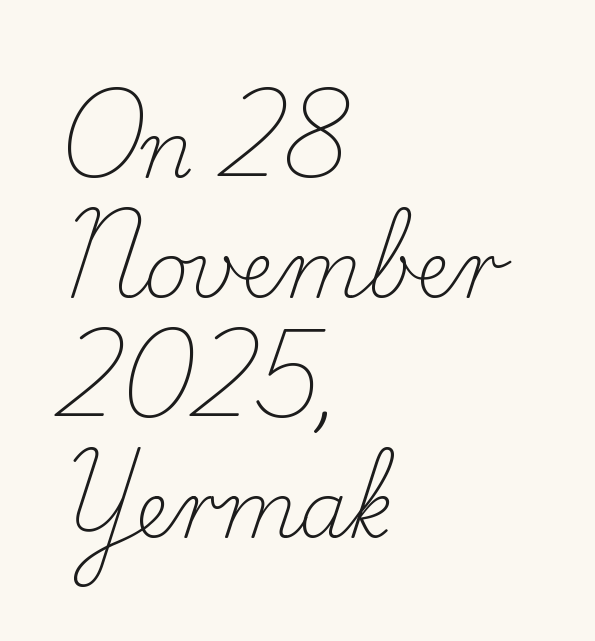
The typeface chosen for these lines features serifs. The letters sit at their default tracking, neither squeezed nor spread. If you measured baseline to baseline, you'd find a middling distance. Each row of text sits above clean, open space. Which margin do the lines hug? The left one — the right edge is uneven.
